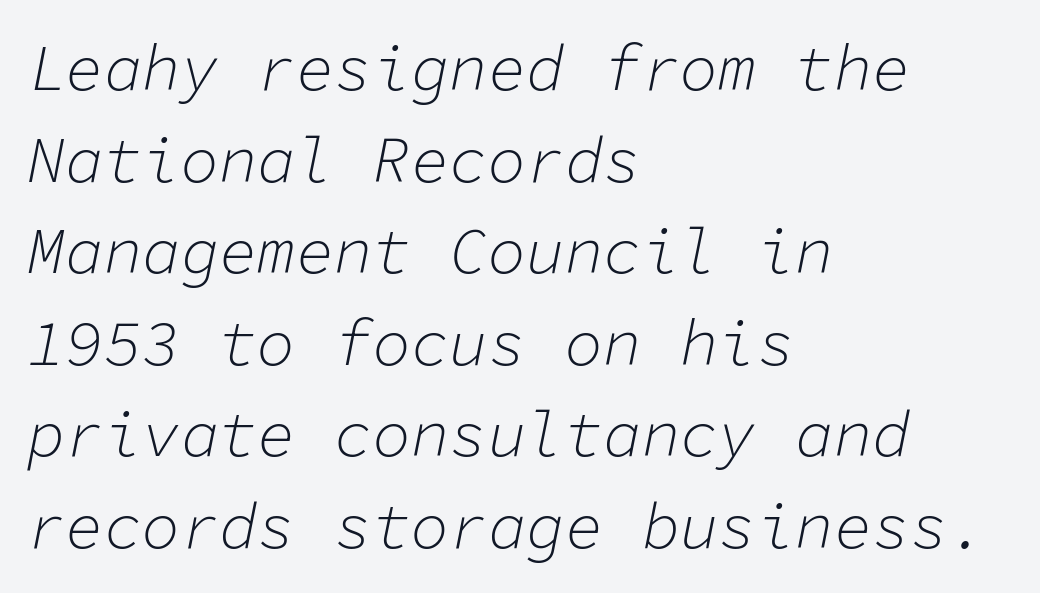
{"italic": "yes", "lean": "right", "slant_degrees": 11, "bold": "no", "weight": "light", "width": "normal", "stroke_contrast": "low", "x_height": "medium", "monospaced": "yes", "underline": "no", "align": "left", "line_spacing": "normal", "line_spacing_ratio": 1.43, "letter_spacing": "normal", "letter_spacing_em": 0.0, "glyph_px": 64}
